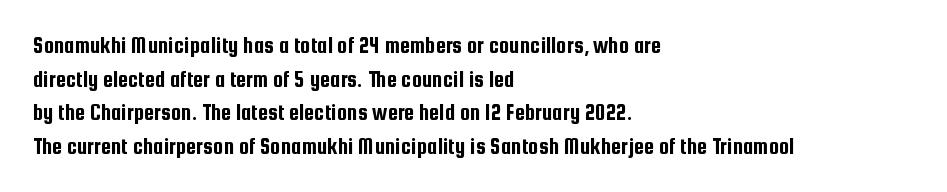
The image shows 23 px text type, upright; set left-aligned, normal line spacing (1.46x), normal letter spacing, not underlined.
